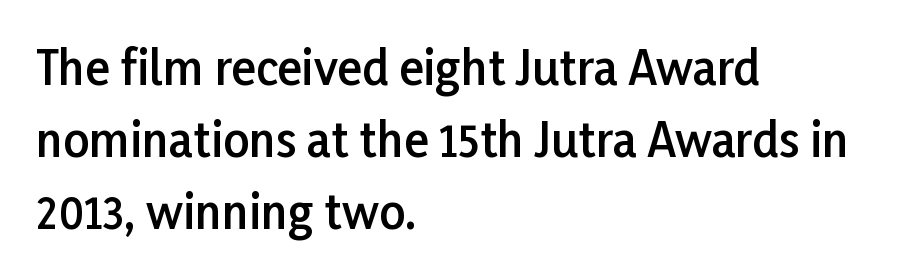
{"serif": "no", "italic": "no", "bold": "semi", "weight": "semibold", "width": "normal", "stroke_contrast": "low", "x_height": "medium", "monospaced": "no", "underline": "no", "align": "left", "line_spacing": "normal", "line_spacing_ratio": 1.57, "letter_spacing": "normal", "letter_spacing_em": 0.0, "glyph_px": 46}
